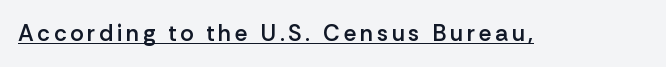
Q: Is the text bold? A: Semi-bold.
Q: Is the text italic (slanted)? A: No, it is upright.
Q: Is the text underlined? A: Yes.
